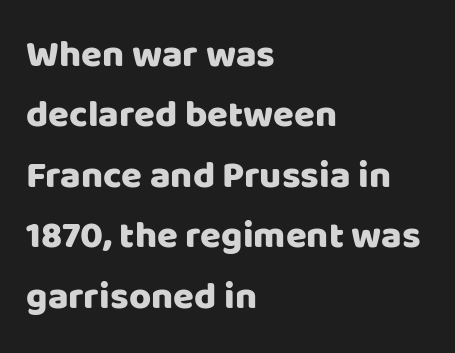
{"serif": "no", "italic": "no", "width": "normal", "stroke_contrast": "low", "x_height": "large", "monospaced": "no", "underline": "no", "align": "left", "line_spacing": "normal", "line_spacing_ratio": 1.59, "letter_spacing": "normal", "letter_spacing_em": 0.0, "glyph_px": 38}
